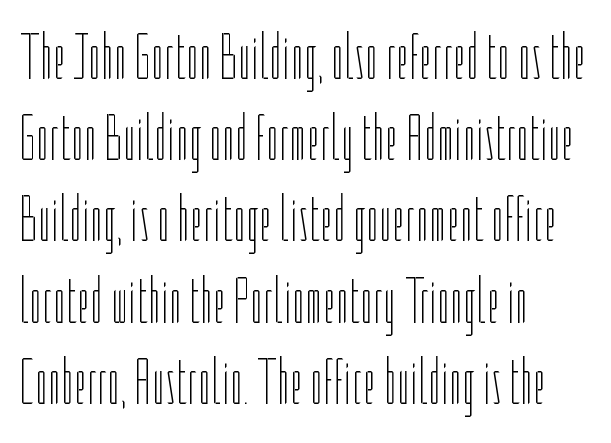
The space directly below the letters is spotless. The font is comparable to plain body text, perhaps lighter. In terms of letterspacing, this is plain default setting. The typesetter chose a ragged-right arrangement here. Quick note: not italic, upright. Looks like regular typesetting: each glyph gets only the width it needs.
